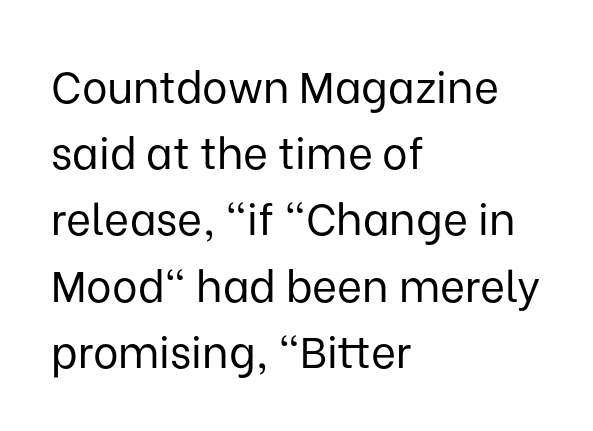
Q: Is the text bold? A: No.
Q: Is the text italic (slanted)? A: No, it is upright.
Q: Is the typeface a serif or a sans-serif typeface? A: Sans-serif.
Q: Is the text underlined? A: No.
Q: How is the paragraph aligned? A: Left-aligned.
Q: Is the spacing between letters normal or unusually wide? A: Normal.
Q: Is the spacing between lines tight, normal or loose? A: Normal.
Q: Width (condensed, normal, or wide)? A: Normal.
Q: Stroke contrast? A: Low.
Q: x-height? A: Medium.
Q: Monospaced? A: No.
